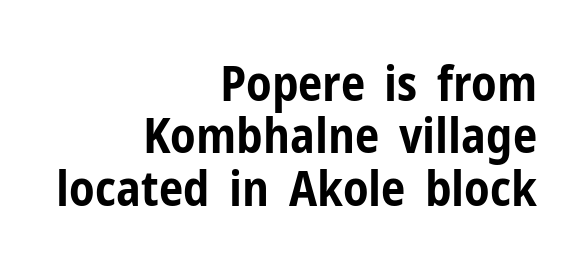
The leading is snug, giving the passage a crowded texture. Weight check: bold — yes, fully. Nope, no serifs anywhere on these letters. The string is rendered with underlining switched off. Look at the tracking — it's just the regular setting, nothing added. Looks like regular typesetting: each glyph gets only the width it needs.
